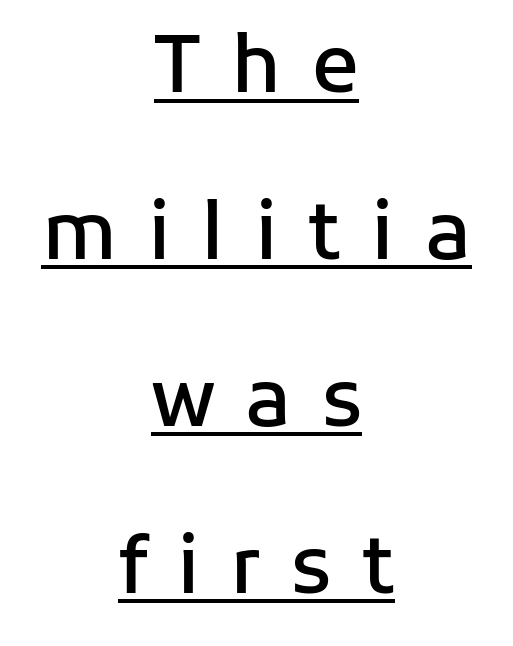
This rendering employs a face without finishing strokes, i.e., a sans-serif. The type sits square on the baseline with zero lean. The face used here is proportionally spaced, like ordinary book or web type. A great deal of white space separates one row of letters from the next.
